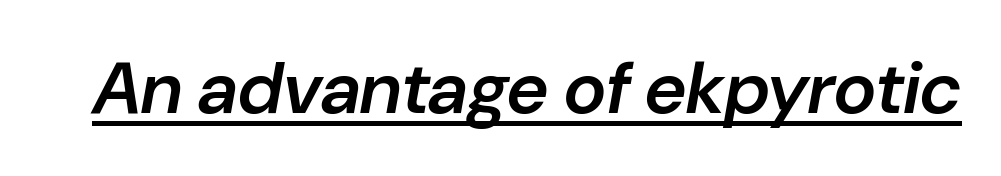
Q: Is the text bold? A: Semi-bold.
Q: Is the text italic (slanted)? A: Yes, it leans right by about 10 degrees.
Q: Is the text underlined? A: Yes.
Q: Is the spacing between letters normal or unusually wide? A: Normal.
Q: Width (condensed, normal, or wide)? A: Normal.
Q: Stroke contrast? A: Low.
Q: x-height? A: Medium.
Q: Monospaced? A: No.
